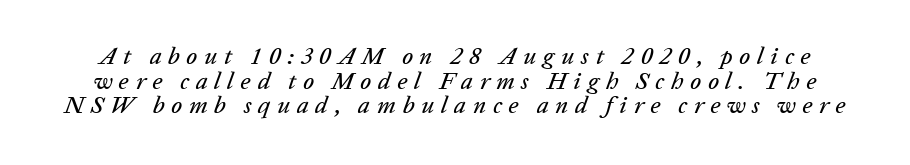
Is the type slanted? Yes — the strokes lean at a clear angle. There is plenty of visible air inserted between adjacent glyphs. Words float on clear page, feet unadorned. Vertically, the passage feels compressed, each row crowding the next.
